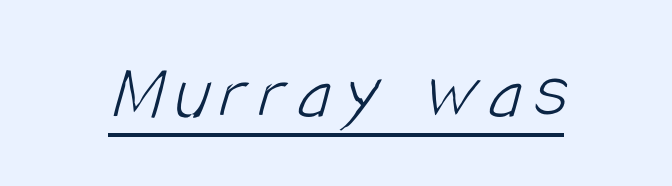
{"serif": "no", "bold": "no", "weight": "light", "width": "condensed", "stroke_contrast": "low", "x_height": "large", "monospaced": "no", "underline": "yes", "glyph_px": 79}
